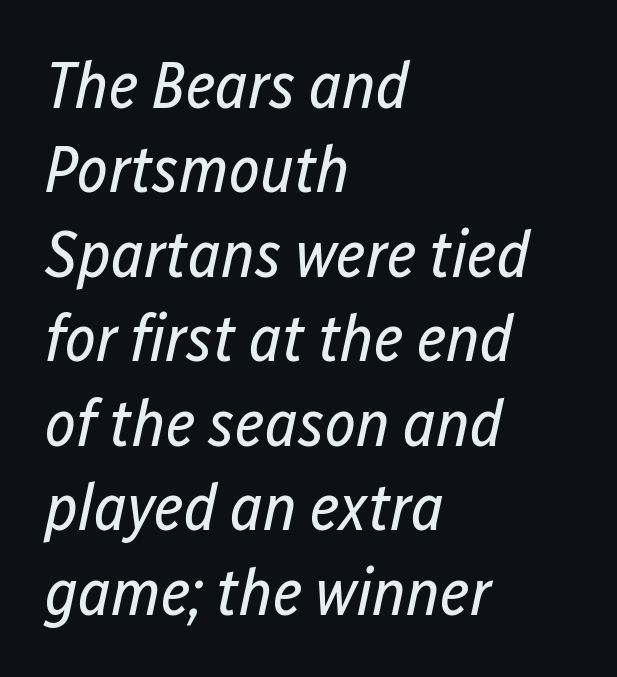
{"italic": "yes", "lean": "right", "slant_degrees": 12, "bold": "no", "weight": "regular", "width": "condensed", "stroke_contrast": "low", "x_height": "medium", "monospaced": "no", "underline": "no", "align": "left", "line_spacing": "normal", "line_spacing_ratio": 1.28, "letter_spacing": "normal", "letter_spacing_em": 0.0, "glyph_px": 66}
